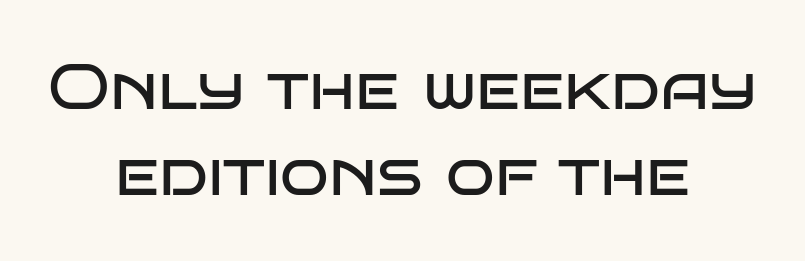
{"serif": "no", "italic": "no", "bold": "no", "weight": "regular", "width": "wide", "stroke_contrast": "low", "x_height": "large", "monospaced": "no", "underline": "no", "align": "center", "line_spacing": "normal", "line_spacing_ratio": 1.35, "letter_spacing": "normal", "letter_spacing_em": 0.0, "glyph_px": 64}
